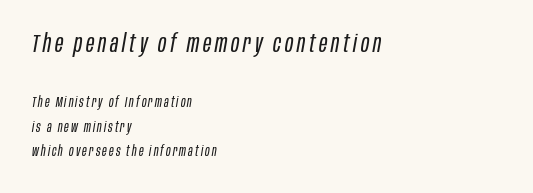
The image shows 25 px text type, italic (leaning right); set left-aligned, line spacing 1.74x, not underlined; the first (top) block is 1.79x larger.
